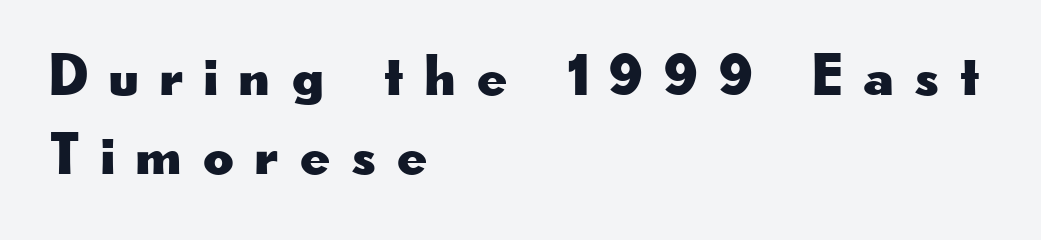
The image shows 59 px wide sans-serif type, upright; set left-aligned, normal line spacing (1.34x), unusually wide letter spacing (+0.36 em), not underlined; low stroke contrast and a small x-height.
